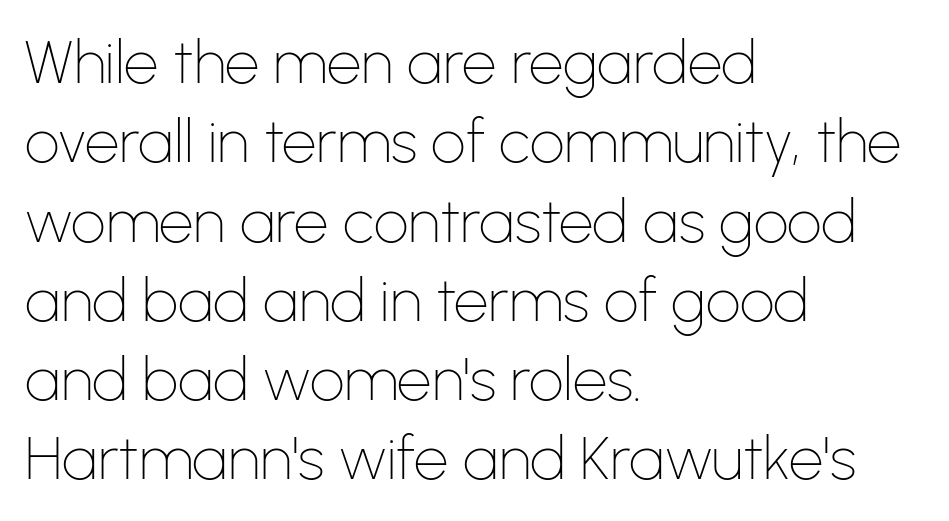
{"serif": "no", "italic": "no", "bold": "no", "weight": "thin", "width": "normal", "stroke_contrast": "low", "x_height": "medium", "monospaced": "no", "underline": "no", "align": "left", "line_spacing": "normal", "line_spacing_ratio": 1.3, "letter_spacing": "normal", "letter_spacing_em": 0.0, "glyph_px": 61}
